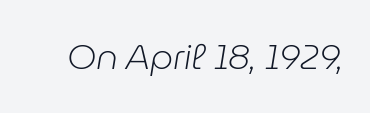
Q: Is the text bold? A: No.
Q: Is the text italic (slanted)? A: Yes, it leans right by about 9 degrees.
Q: Is the text underlined? A: No.
Q: Is the spacing between letters normal or unusually wide? A: Normal.
Q: Width (condensed, normal, or wide)? A: Normal.
Q: Stroke contrast? A: Low.
Q: x-height? A: Medium.
Q: Monospaced? A: No.
